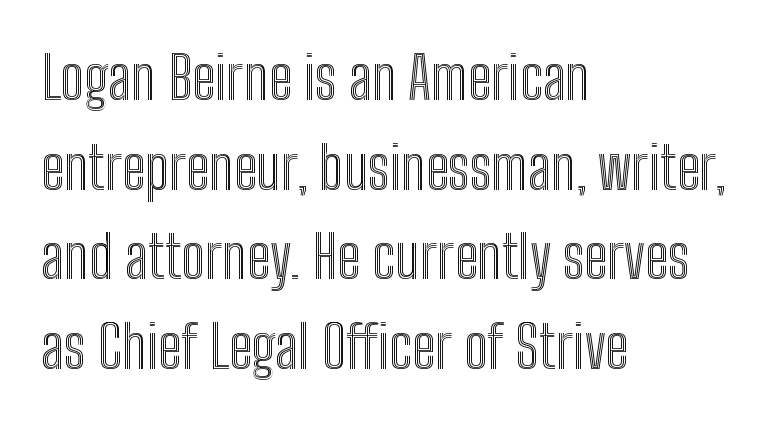
The image shows 59 px condensed type, upright; set left-aligned, normal line spacing (1.52x), normal letter spacing, not underlined; a medium x-height.
